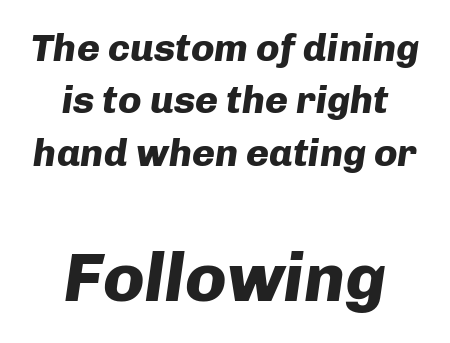
Q: Is the text bold? A: Yes.
Q: Is the text italic (slanted)? A: Yes, it leans right by about 8 degrees.
Q: Is the text underlined? A: No.
Q: How is the paragraph aligned? A: Centered.
Q: Is the spacing between letters normal or unusually wide? A: Normal.
Q: Is the spacing between lines tight, normal or loose? A: Normal.
Q: Which block of text is set in a larger size, the first (top) or the second (bottom)? A: The second (bottom) one.
Q: Width (condensed, normal, or wide)? A: Normal.
Q: Stroke contrast? A: Low.
Q: x-height? A: Medium.
Q: Monospaced? A: No.
